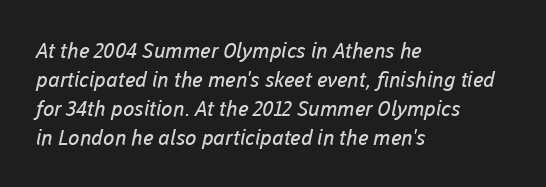
Q: Is the text bold? A: No.
Q: Is the text underlined? A: No.
Q: How is the paragraph aligned? A: Left-aligned.
Q: Is the spacing between letters normal or unusually wide? A: Normal.
Q: Is the spacing between lines tight, normal or loose? A: Normal.
